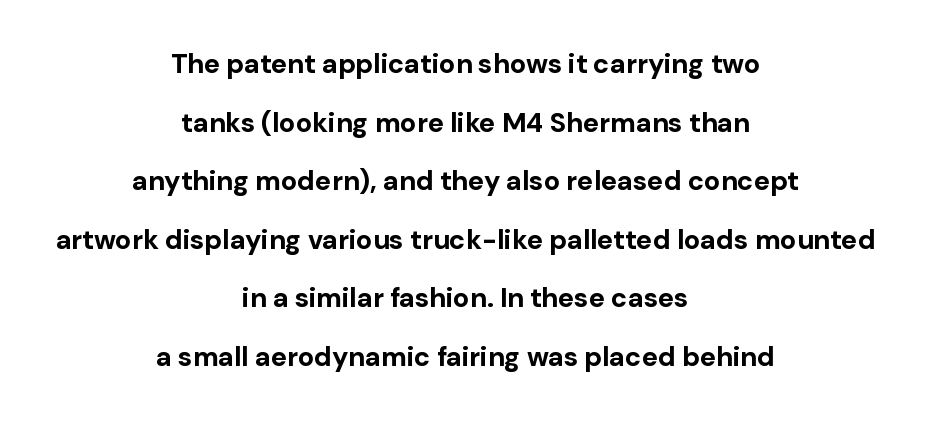
The image shows 27 px bold type, upright; set centered, loose line spacing (2.17x), normal letter spacing, not underlined.
